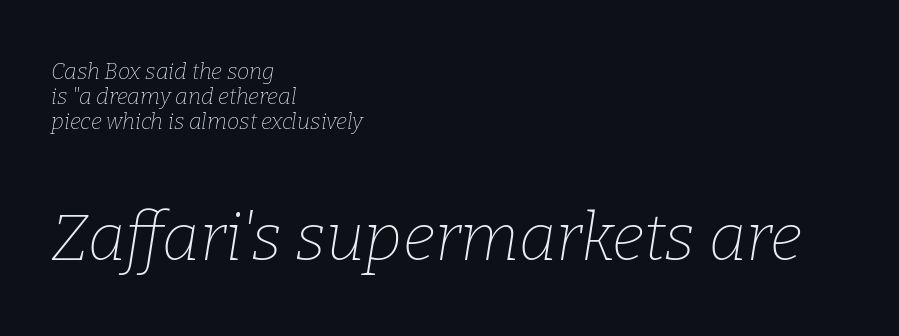
This rendering uses left alignment, leaving the right contour irregular. Short note: letters normally spaced. Rule under the text: the space is simply empty. Looking at the ascenders, they clearly lean. Note the varied advance widths — an 'i' is clearly narrower than an 'm'.
